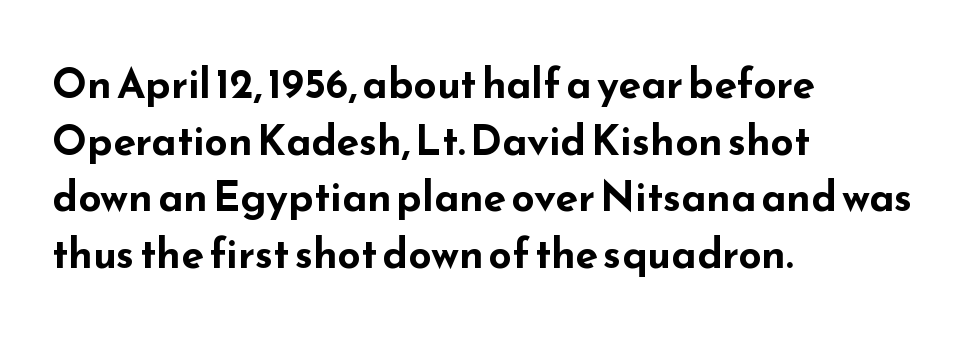
{"serif": "no", "italic": "no", "bold": "yes", "weight": "bold", "width": "wide", "stroke_contrast": "low", "x_height": "small", "monospaced": "no", "underline": "no", "align": "left", "line_spacing": "normal", "line_spacing_ratio": 1.38, "letter_spacing": "normal", "letter_spacing_em": 0.0, "glyph_px": 41}
